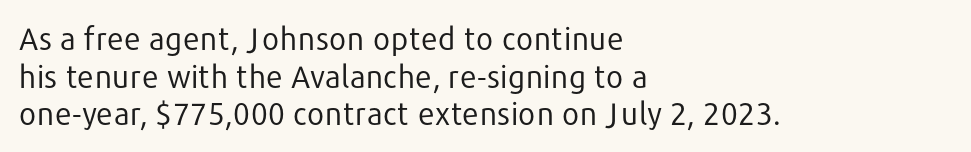
The image shows 31 px regular-weight sans-serif type, upright; set left-aligned, line spacing 1.21x, normal letter spacing, not underlined; low stroke contrast and a medium x-height.
